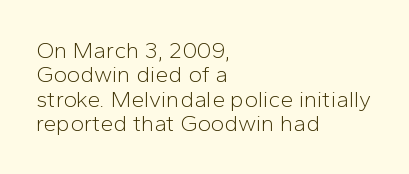
Is the letter spacing exaggerated? No — it looks like the ordinary default. The lettering stays uniformly vertical, giving the passage a roman look. One glance says dense: line gaps are narrower than usual. The face looks like a standard text weight, possibly lighter.
